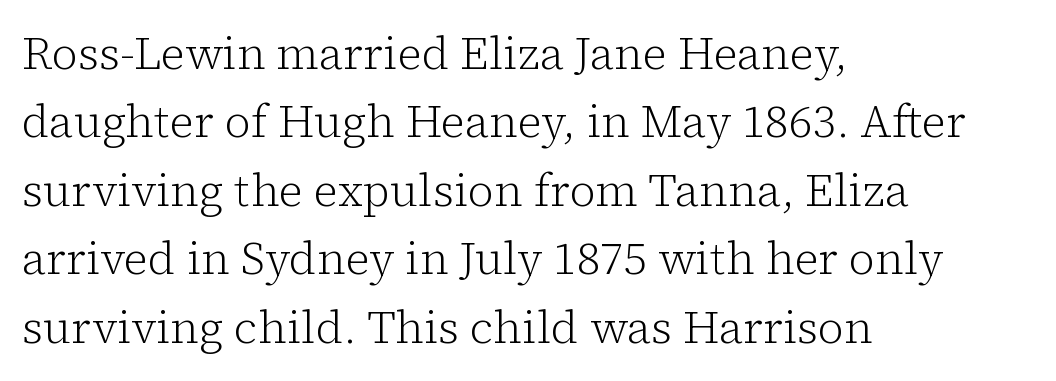
A typesetter would call this zero additional tracking. Casual observation: everything's shoved over to the left. Here the designer chose a conventional face with non-uniform glyph widths. The face used here is seriffed, in the tradition of book romans. This rendering features lettering with no underline.
